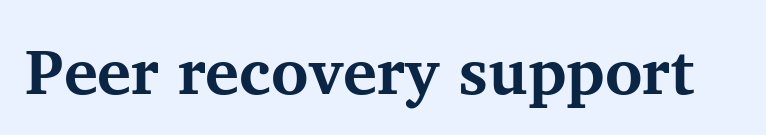
Each letter keeps its own natural width here, so spacing adapts to shape. Check under the words: just untouched page. Examine the stroke ends and you'll spot serifs. Is the type bold? Yes — the strokes are clearly thick and heavy. You can tell it's not italic because the verticals are truly vertical. Compared with typical body copy, the letter spacing here is the same.
